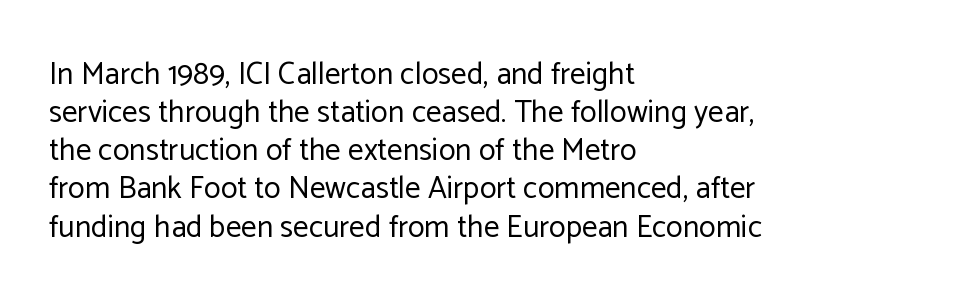
The image shows 31 px regular-weight sans-serif type, upright; set left-aligned, line spacing 1.23x, normal letter spacing, not underlined; low stroke contrast and a medium x-height.
